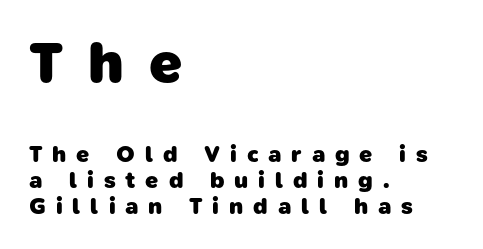
Size hierarchy here favors the leading block over the trailing one. The letterforms stand isolated, each surrounded by extra space. Varying glyph widths throughout — classic text-font behaviour. Letterform terminals end flat and unadorned throughout the passage. Rule under the text: the space is simply empty. The typesetter chose a ragged-right arrangement here.
